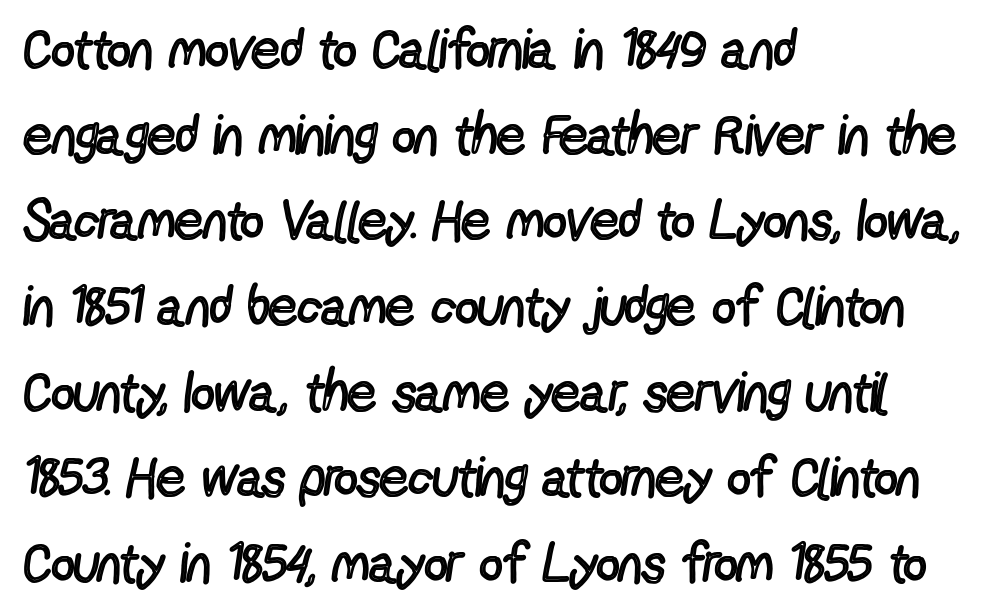
Q: Is the text bold? A: No.
Q: Is the typeface a serif or a sans-serif typeface? A: Sans-serif.
Q: Is the text underlined? A: No.
Q: How is the paragraph aligned? A: Left-aligned.
Q: Is the spacing between letters normal or unusually wide? A: Normal.
Q: Is the spacing between lines tight, normal or loose? A: Normal.
Q: Width (condensed, normal, or wide)? A: Condensed.
Q: x-height? A: Medium.
Q: Monospaced? A: No.
